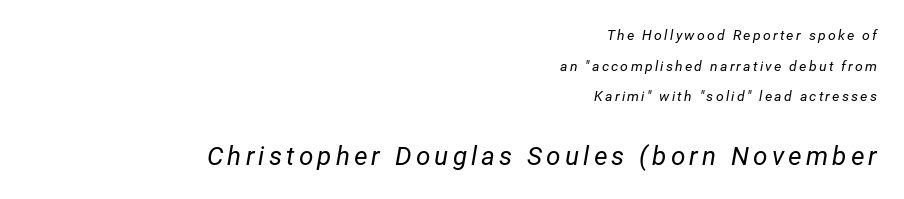
The image shows 26 px text type, italic (leaning right); set right-aligned, loose line spacing (2.19x), not underlined; the second (bottom) block is 1.86x larger.
